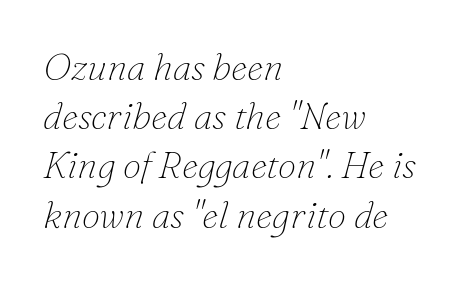
Q: Is the text bold? A: No.
Q: Is the text italic (slanted)? A: Yes, it leans right by about 16 degrees.
Q: Is the typeface a serif or a sans-serif typeface? A: Serif.
Q: Is the text underlined? A: No.
Q: How is the paragraph aligned? A: Left-aligned.
Q: Is the spacing between letters normal or unusually wide? A: Normal.
Q: Is the spacing between lines tight, normal or loose? A: Normal.
Q: Width (condensed, normal, or wide)? A: Normal.
Q: Stroke contrast? A: Low.
Q: x-height? A: Small.
Q: Monospaced? A: No.
